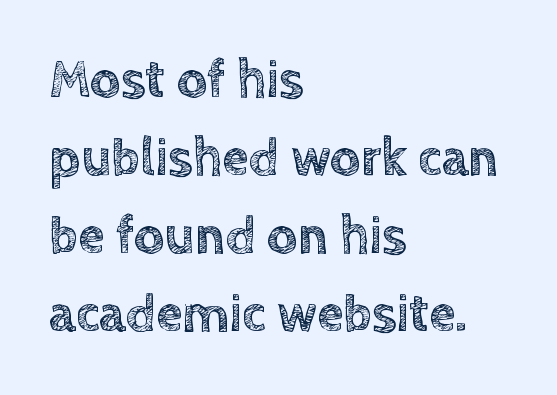
A typesetter would call this proportional, since set widths differ per character. Here the glyphs are tracked normally, forming tight word shapes. Descenders hang freely into open space. What's the leading like? Ordinary, nothing unusual.
